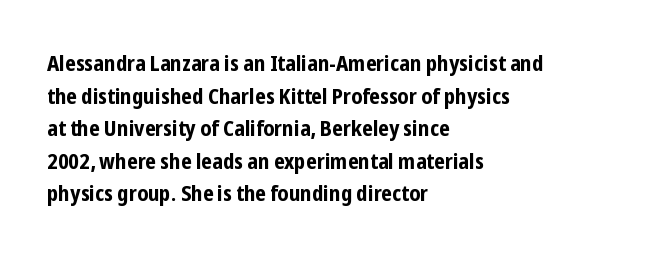
Q: Is the text bold? A: Yes.
Q: Is the text italic (slanted)? A: No, it is upright.
Q: Is the text underlined? A: No.
Q: How is the paragraph aligned? A: Left-aligned.
Q: Is the spacing between letters normal or unusually wide? A: Normal.
Q: Is the spacing between lines tight, normal or loose? A: Normal.
